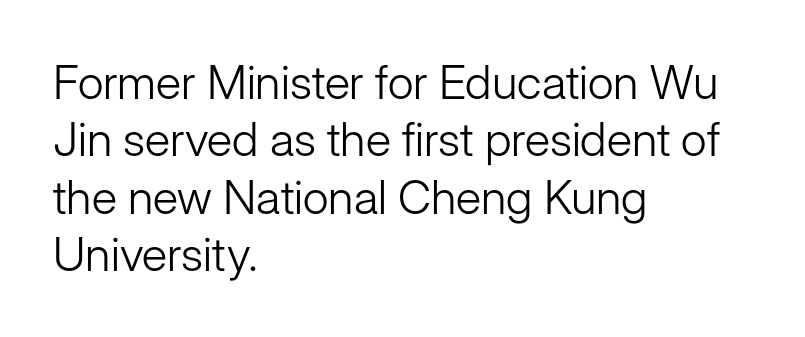
The image shows 47 px light sans-serif type, upright; set left-aligned, line spacing 1.22x, normal letter spacing, not underlined; low stroke contrast and a medium x-height.
